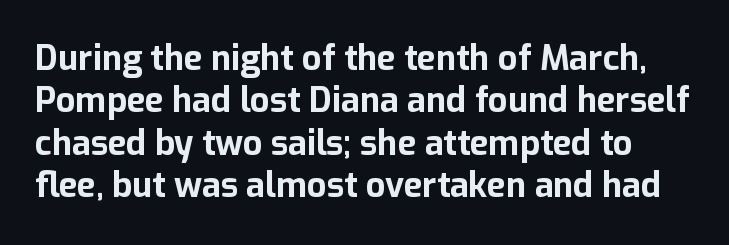
The image shows 34 px bold sans-serif type, upright; set normal line spacing (1.25x), normal letter spacing, not underlined; low stroke contrast and a medium x-height.
